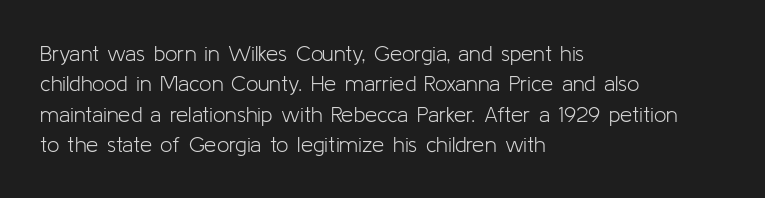
The image shows 22 px text type, upright; set left-aligned, normal line spacing (1.38x), normal letter spacing, not underlined.
